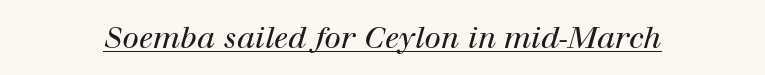
{"serif": "yes", "italic": "yes", "lean": "right", "slant_degrees": 12, "bold": "no", "weight": "regular", "width": "normal", "stroke_contrast": "high", "x_height": "medium", "monospaced": "no", "underline": "yes", "letter_spacing": "normal", "letter_spacing_em": 0.0, "glyph_px": 30}
